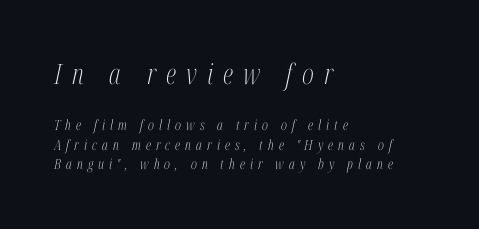
The image shows 28 px light, condensed serif type, italic (leaning right); set left-aligned, normal line spacing (1.39x), unusually wide letter spacing (+0.36 em), not underlined; the first (top) block is 2.0x larger; medium stroke contrast and a medium x-height.
